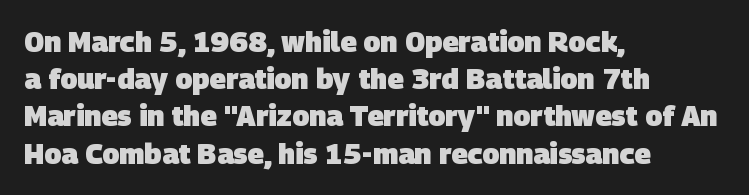
The image shows 28 px heavy sans-serif type; set left-aligned, normal line spacing (1.33x), normal letter spacing, not underlined; low stroke contrast and a large x-height.
